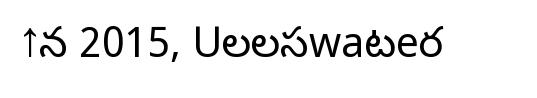
The image shows 41 px light sans-serif type, upright; set normal letter spacing, not underlined; low stroke contrast and a medium x-height.
